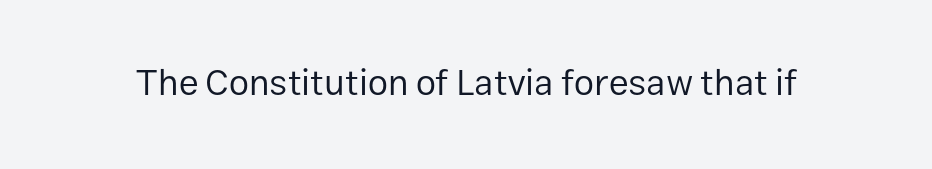
Is this a fixed-width face? No — the glyphs have proportional, varying widths. Vertical strokes here are truly vertical. Glance below the letters and you will spot only blank space. The face used here is a sans, in the tradition of grotesques and geometrics. The face looks like a standard text weight, possibly lighter. Short note: letters normally spaced.
